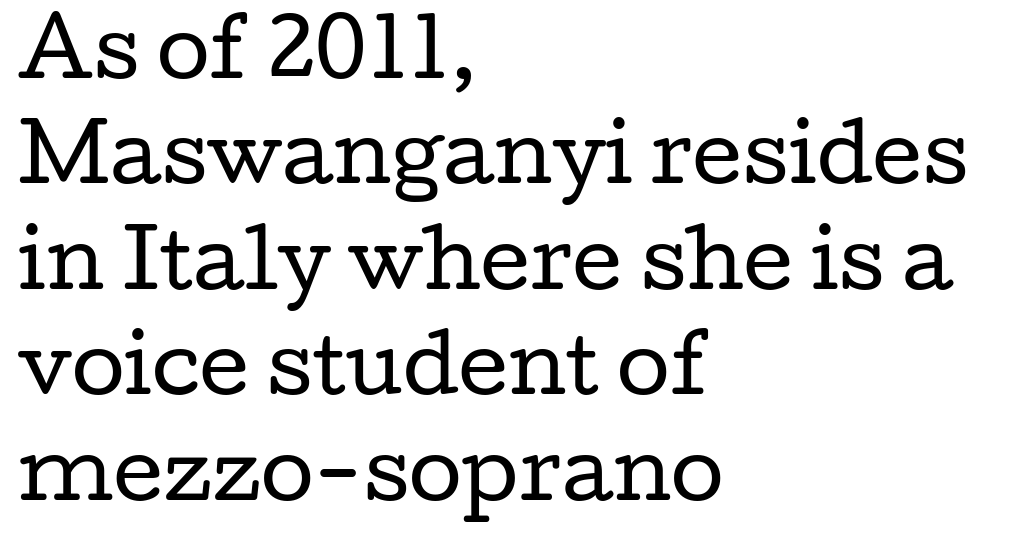
{"serif": "yes", "italic": "no", "bold": "no", "weight": "regular", "width": "wide", "stroke_contrast": "low", "x_height": "medium", "monospaced": "no", "underline": "no", "align": "left", "line_spacing": "normal", "line_spacing_ratio": 1.37, "letter_spacing": "normal", "letter_spacing_em": 0.0, "glyph_px": 77}
